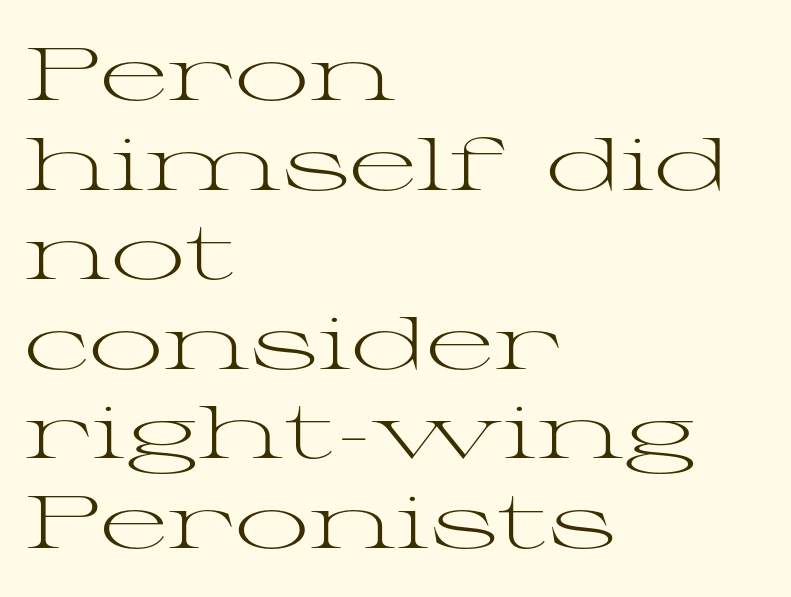
{"serif": "yes", "italic": "no", "bold": "no", "weight": "light", "width": "wide", "stroke_contrast": "medium", "x_height": "medium", "monospaced": "no", "underline": "no", "align": "left", "line_spacing_ratio": 1.21, "letter_spacing": "normal", "letter_spacing_em": 0.0, "glyph_px": 74}
